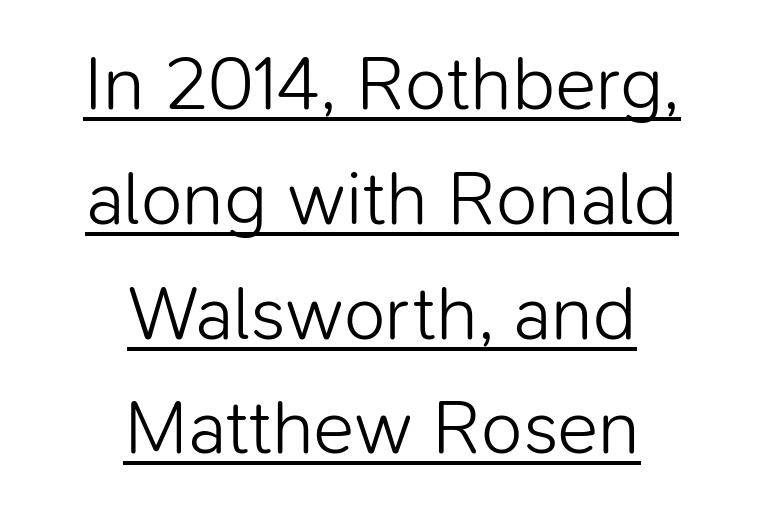
The image shows 76 px light sans-serif type, upright; set centered, normal line spacing (1.51x), normal letter spacing, underlined; low stroke contrast and a medium x-height.
